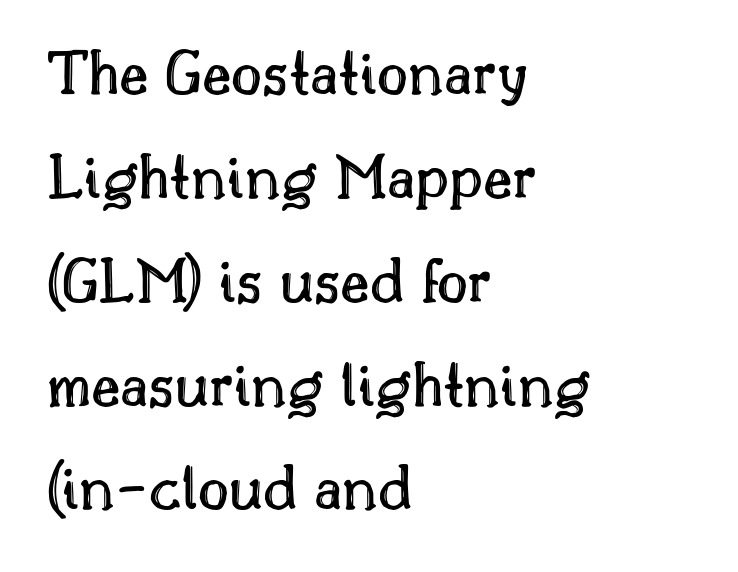
{"italic": "no", "width": "normal", "x_height": "small", "monospaced": "no", "underline": "no", "align": "left", "line_spacing": "normal", "line_spacing_ratio": 1.55, "letter_spacing": "normal", "letter_spacing_em": 0.0, "glyph_px": 67}
